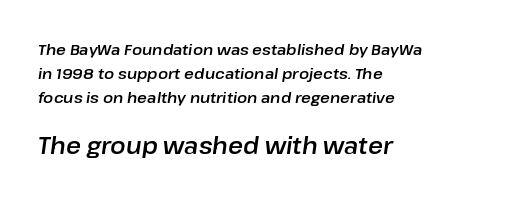
The image shows 23 px text type, italic (leaning right); set left-aligned, normal line spacing (1.61x), normal letter spacing, not underlined; the second (bottom) block is 1.53x larger.
